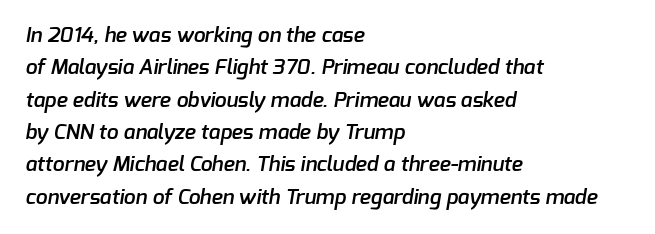
{"bold": "semi", "underline": "no", "align": "left", "line_spacing": "normal", "line_spacing_ratio": 1.54, "letter_spacing": "normal", "letter_spacing_em": 0.0, "glyph_px": 21}
